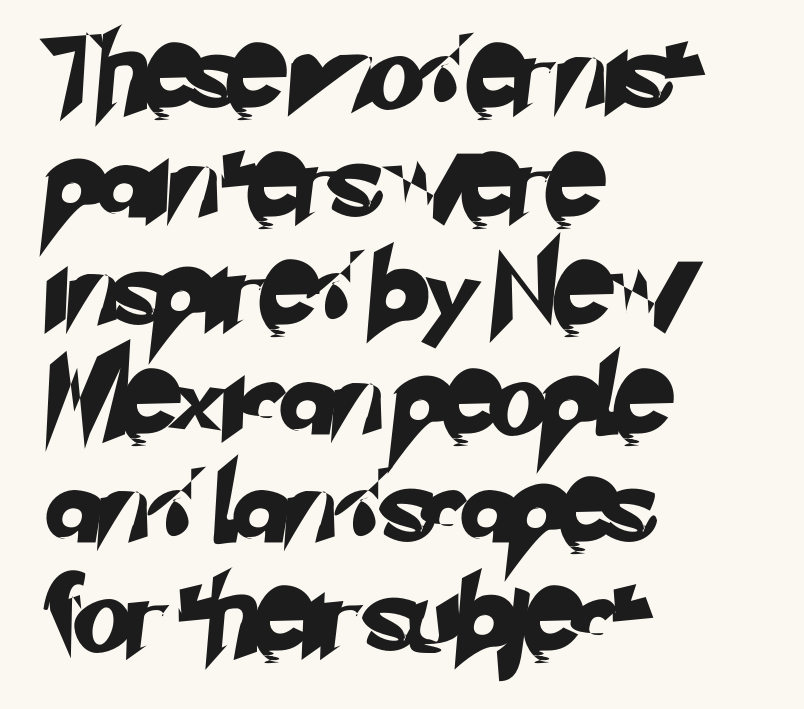
{"serif": "no", "width": "normal", "stroke_contrast": "low", "x_height": "small", "monospaced": "no", "underline": "no", "align": "left", "line_spacing": "normal", "line_spacing_ratio": 1.41, "letter_spacing": "normal", "letter_spacing_em": 0.0, "glyph_px": 77}
